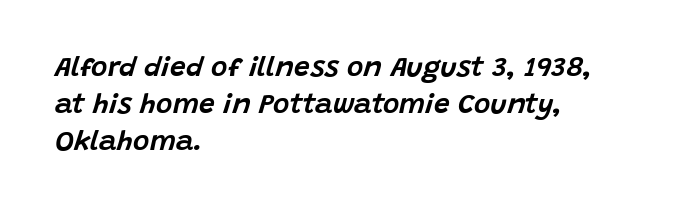
The image shows 28 px text type, italic (leaning right); set left-aligned, normal line spacing (1.32x), normal letter spacing, not underlined; low stroke contrast and a large x-height.
